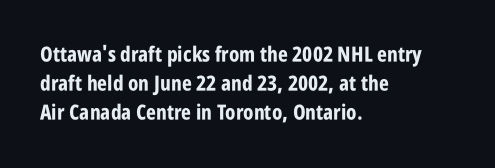
Q: Is the text bold? A: Yes.
Q: Is the text italic (slanted)? A: No, it is upright.
Q: Is the text underlined? A: No.
Q: How is the paragraph aligned? A: Left-aligned.
Q: Is the spacing between letters normal or unusually wide? A: Normal.
Q: Is the spacing between lines tight, normal or loose? A: Normal.
